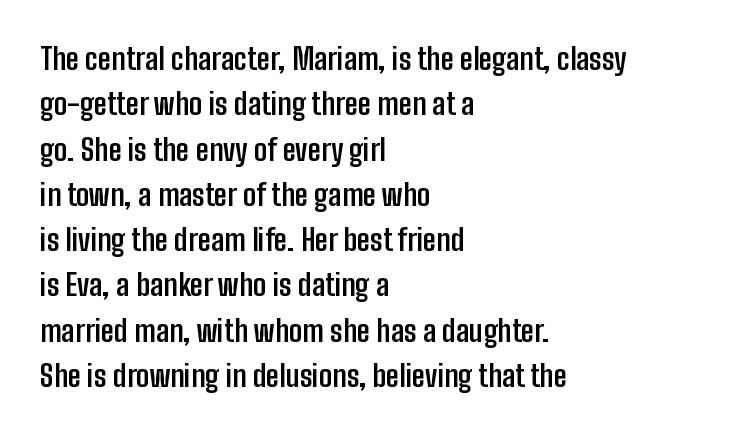
The image shows 30 px semibold, condensed sans-serif type, upright; set left-aligned, normal line spacing (1.51x), normal letter spacing, not underlined; low stroke contrast and a medium x-height.
